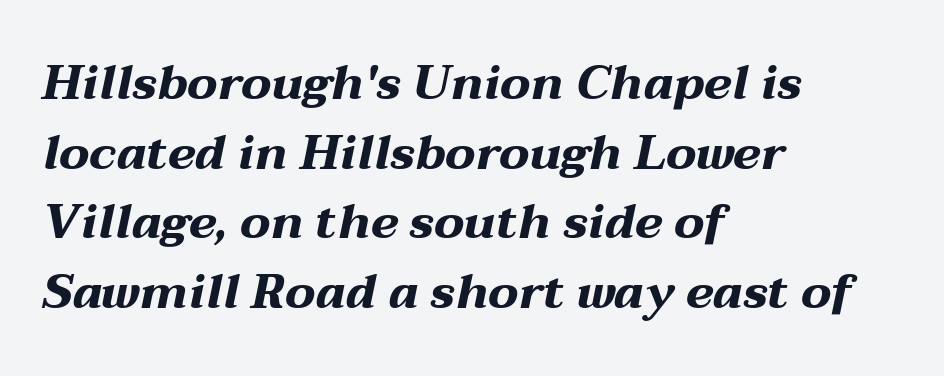
The image shows 48 px bold, wide type, italic (leaning right); set left-aligned, normal line spacing (1.45x), normal letter spacing, not underlined; medium stroke contrast and a medium x-height.
